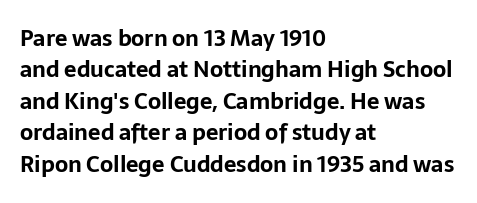
The image shows 22 px bold type, upright; set left-aligned, normal line spacing (1.43x), normal letter spacing, not underlined.
